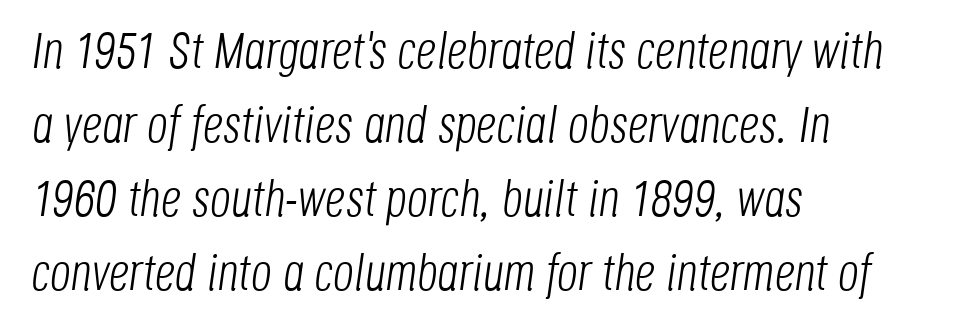
Q: Is the text bold? A: No.
Q: Is the text italic (slanted)? A: Yes, it leans right by about 8 degrees.
Q: Is the text underlined? A: No.
Q: How is the paragraph aligned? A: Left-aligned.
Q: Is the spacing between letters normal or unusually wide? A: Normal.
Q: Is the spacing between lines tight, normal or loose? A: Normal.
Q: Width (condensed, normal, or wide)? A: Condensed.
Q: Stroke contrast? A: Low.
Q: x-height? A: Large.
Q: Monospaced? A: No.
